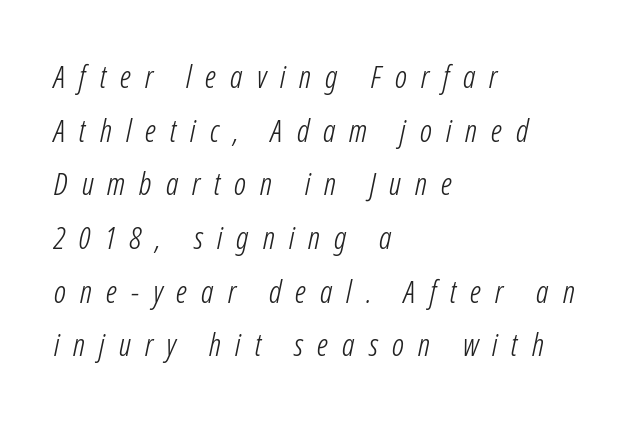
The image shows 31 px light, condensed type, italic (leaning right); set left-aligned, line spacing 1.73x, unusually wide letter spacing (+0.45 em), not underlined; low stroke contrast and a medium x-height.
